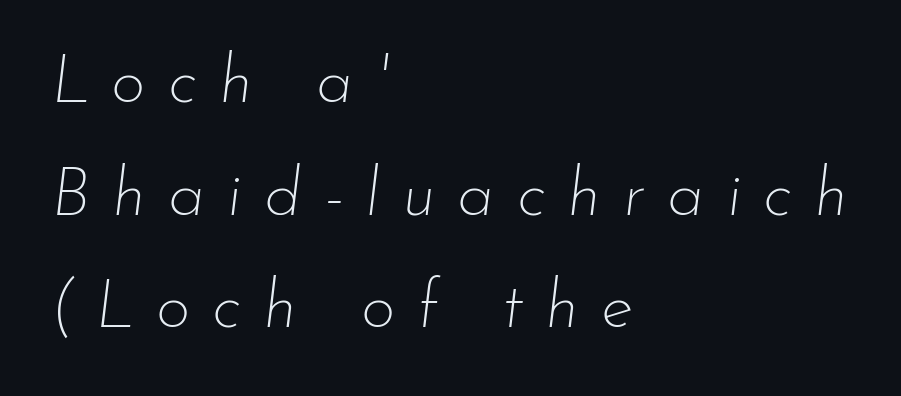
Honestly, there is no underline to notice here at all. A normal amount of white space separates one row of letters from the next. Think of a printed novel: that variable character pitch is what you see here. Weight: regular or lighter. The axis of the letterforms is tilted away from vertical.
